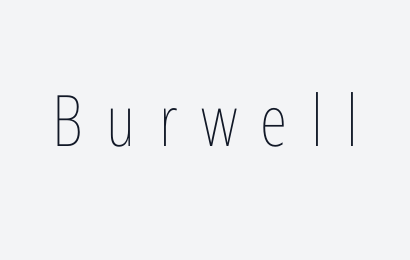
Q: Is the text bold? A: No.
Q: Is the text italic (slanted)? A: No, it is upright.
Q: Is the text underlined? A: No.
Q: Is the spacing between letters normal or unusually wide? A: Unusually wide.
Q: Width (condensed, normal, or wide)? A: Condensed.
Q: Stroke contrast? A: Low.
Q: x-height? A: Medium.
Q: Monospaced? A: No.
